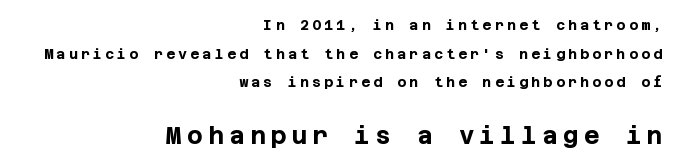
As a designer I'd log this as weight 700, bold. Does the copy run flush right? Yes — the right margin is perfectly even. The designer gave the closing block more size than the opening block. Notice the wide empty band between every row — that's loose leading. Beneath every word, the page is bare. Does extra space separate the letters? Yes, quite a lot of it.
